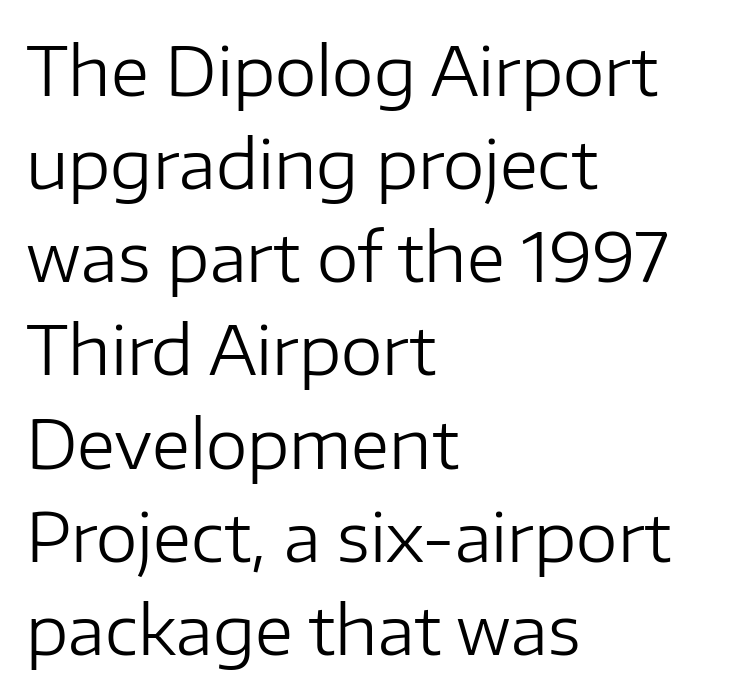
The image shows 67 px regular-weight sans-serif type, upright; set left-aligned, normal line spacing (1.39x), normal letter spacing, not underlined; low stroke contrast and a medium x-height.
